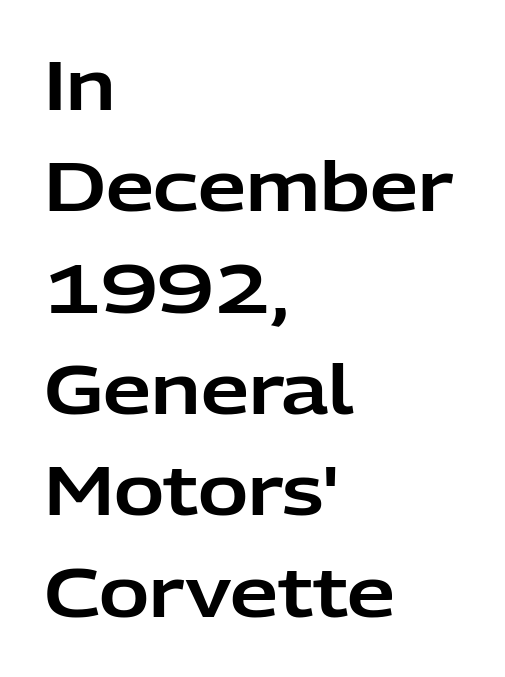
The image shows 68 px sans-serif type, upright; set left-aligned, normal line spacing (1.49x), normal letter spacing, not underlined; low stroke contrast and a medium x-height.
